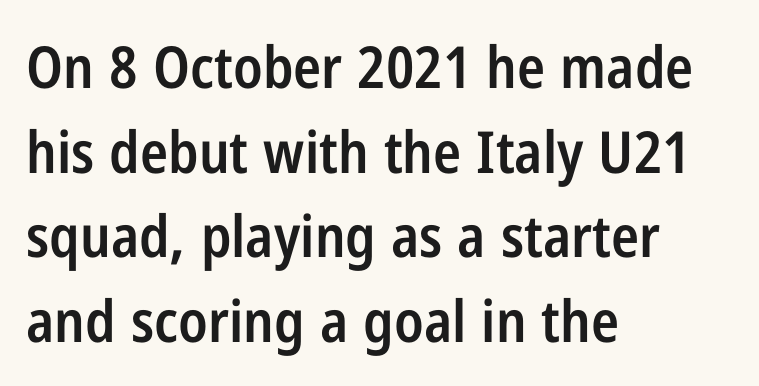
{"serif": "no", "italic": "no", "bold": "semi", "weight": "semibold", "width": "condensed", "stroke_contrast": "low", "x_height": "medium", "monospaced": "no", "underline": "no", "align": "left", "line_spacing": "normal", "line_spacing_ratio": 1.46, "letter_spacing": "normal", "letter_spacing_em": 0.0, "glyph_px": 58}
